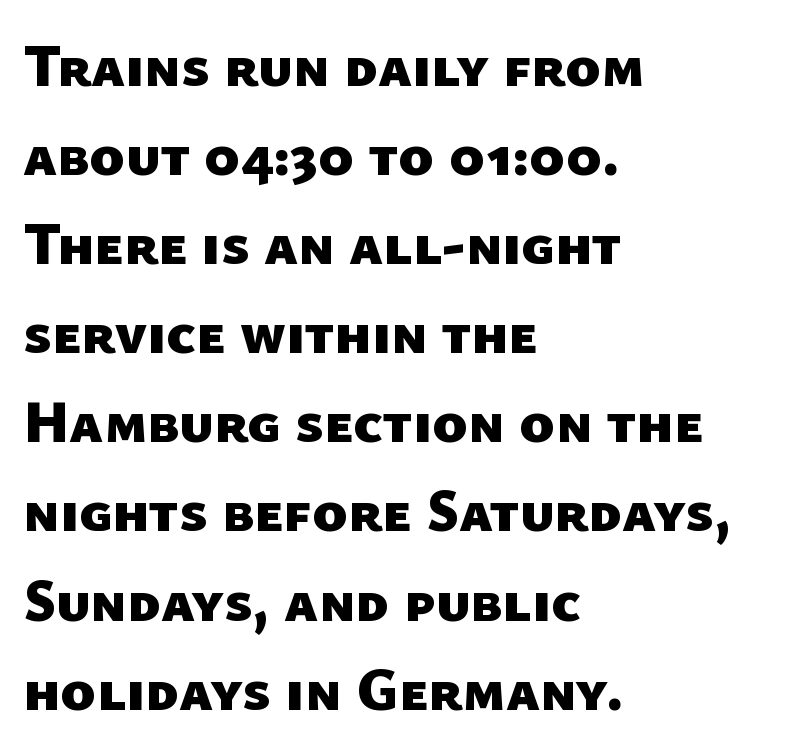
{"serif": "no", "bold": "yes", "weight": "heavy", "width": "normal", "stroke_contrast": "low", "x_height": "medium", "monospaced": "no", "underline": "no", "align": "left", "line_spacing": "normal", "line_spacing_ratio": 1.51, "letter_spacing": "normal", "letter_spacing_em": 0.0, "glyph_px": 59}
